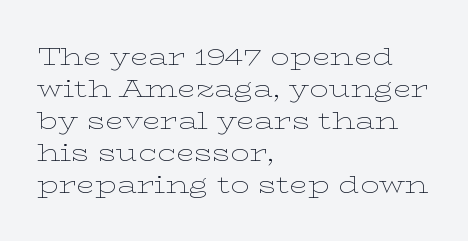
{"italic": "no", "bold": "no", "underline": "no", "align": "left", "line_spacing": "normal", "line_spacing_ratio": 1.33, "letter_spacing": "normal", "letter_spacing_em": 0.0, "glyph_px": 24}
